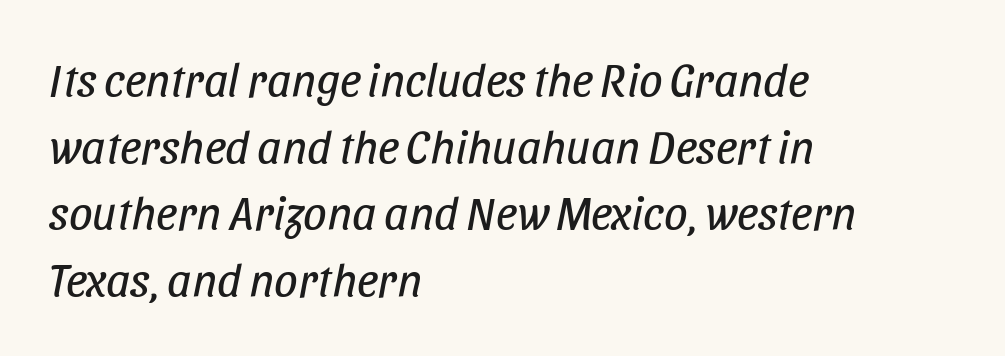
The image shows 47 px regular-weight, condensed type, italic (leaning right); set left-aligned, normal line spacing (1.42x), normal letter spacing, not underlined; low stroke contrast and a large x-height.
